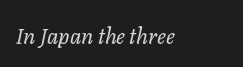
{"italic": "yes", "lean": "right", "slant_degrees": 11, "bold": "no", "underline": "no", "letter_spacing": "normal", "letter_spacing_em": 0.0, "glyph_px": 22}
